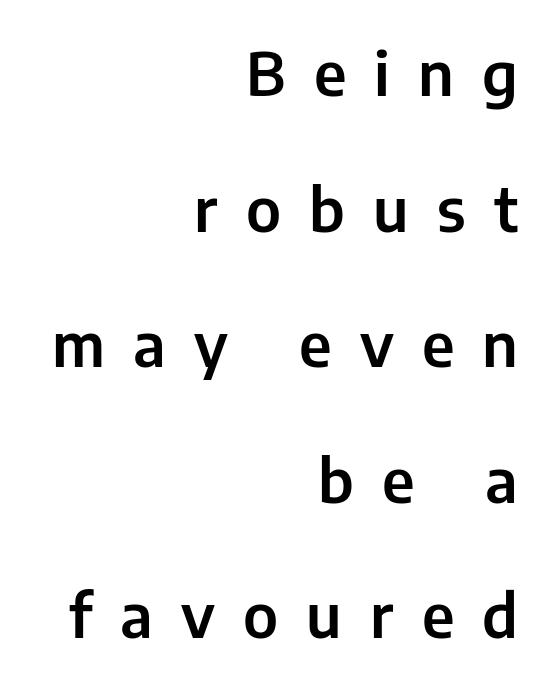
The space beneath each line is pristine and unruled. Do the letters lean? They stand straight. Do the characters align in a grid? No, the font is proportional. Honestly, the letter spacing is so wide it's the main thing you notice. The compositor pushed each line to the right boundary. Vertical spacing — loose.
